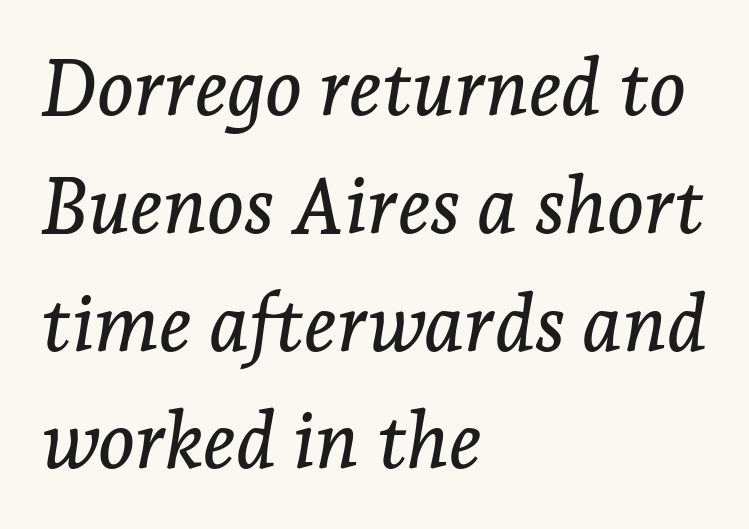
The image shows 78 px serif type, italic (leaning right); set left-aligned, normal line spacing (1.51x), normal letter spacing, not underlined; low stroke contrast and a medium x-height.
